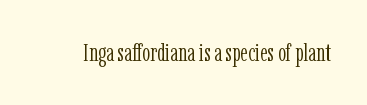
{"italic": "no", "bold": "no", "underline": "no", "letter_spacing": "normal", "letter_spacing_em": 0.0, "glyph_px": 25}
